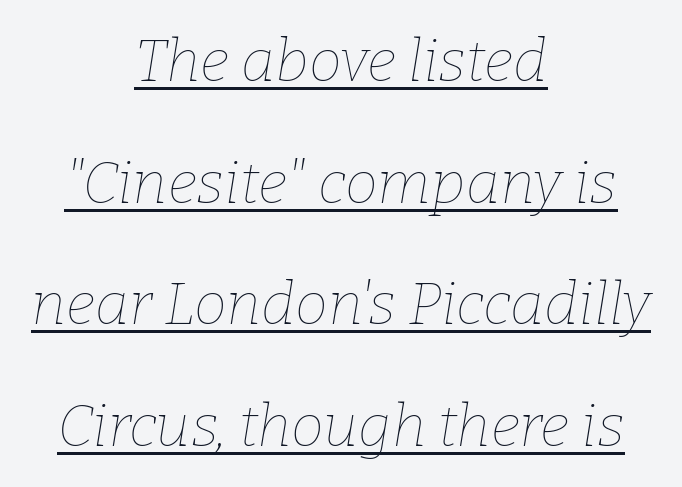
{"italic": "yes", "lean": "right", "slant_degrees": 9, "bold": "no", "weight": "thin", "width": "normal", "stroke_contrast": "low", "x_height": "medium", "monospaced": "no", "underline": "yes", "align": "center", "line_spacing": "loose", "line_spacing_ratio": 2.06, "letter_spacing": "normal", "letter_spacing_em": 0.0, "glyph_px": 59}
